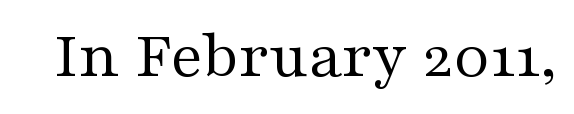
{"serif": "yes", "italic": "no", "bold": "no", "weight": "regular", "width": "wide", "stroke_contrast": "medium", "x_height": "medium", "monospaced": "no", "underline": "no", "letter_spacing": "normal", "letter_spacing_em": 0.0, "glyph_px": 67}
